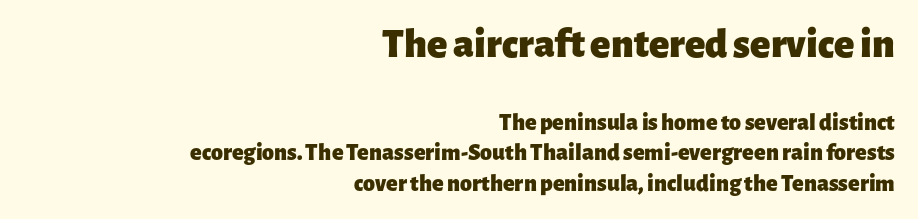
The image shows 42 px heavy sans-serif type, upright; set right-aligned, normal line spacing (1.27x), normal letter spacing, not underlined; the first (top) block is 1.75x larger; low stroke contrast and a medium x-height.
